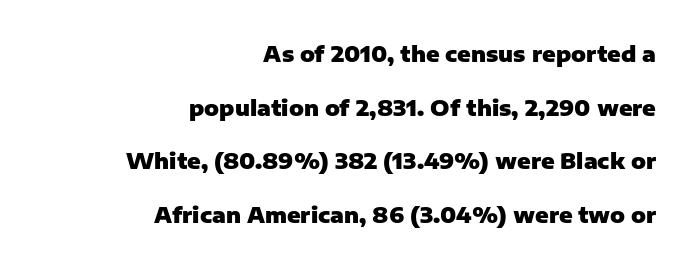
{"italic": "no", "bold": "yes", "underline": "no", "align": "right", "line_spacing": "loose", "line_spacing_ratio": 2.44, "letter_spacing": "normal", "letter_spacing_em": 0.0, "glyph_px": 22}
